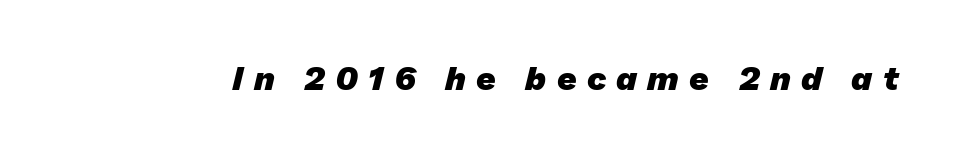
{"serif": "no", "bold": "yes", "weight": "heavy", "width": "normal", "stroke_contrast": "low", "x_height": "medium", "monospaced": "no", "underline": "no", "letter_spacing": "wide", "letter_spacing_em": 0.3, "glyph_px": 34}
